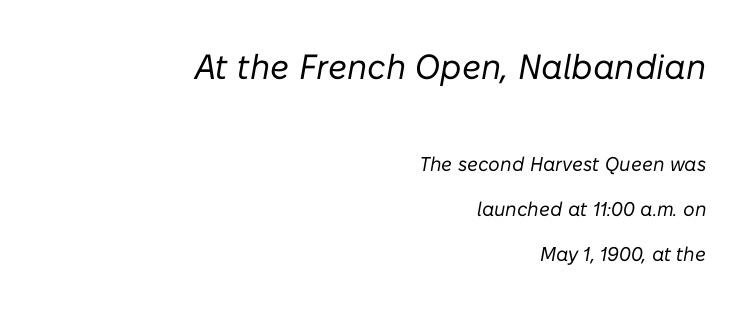
Q: Is the text bold? A: No.
Q: Is the text italic (slanted)? A: Yes, it leans right by about 10 degrees.
Q: Is the text underlined? A: No.
Q: How is the paragraph aligned? A: Right-aligned.
Q: Is the spacing between letters normal or unusually wide? A: Normal.
Q: Is the spacing between lines tight, normal or loose? A: Loose.
Q: Which block of text is set in a larger size, the first (top) or the second (bottom)? A: The first (top) one.
Q: Width (condensed, normal, or wide)? A: Normal.
Q: Stroke contrast? A: Low.
Q: x-height? A: Medium.
Q: Monospaced? A: No.
